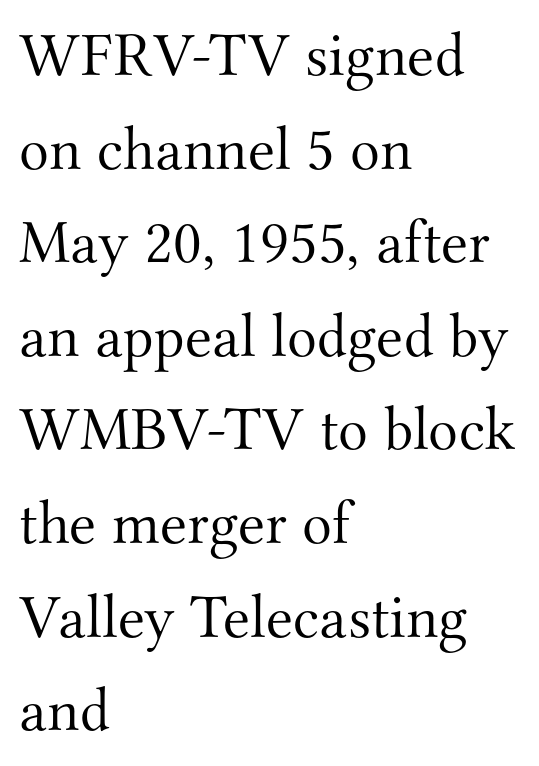
Q: Is the text bold? A: No.
Q: Is the text italic (slanted)? A: No, it is upright.
Q: Is the typeface a serif or a sans-serif typeface? A: Serif.
Q: Is the text underlined? A: No.
Q: How is the paragraph aligned? A: Left-aligned.
Q: Is the spacing between letters normal or unusually wide? A: Normal.
Q: Is the spacing between lines tight, normal or loose? A: Normal.
Q: Width (condensed, normal, or wide)? A: Normal.
Q: Stroke contrast? A: Medium.
Q: x-height? A: Small.
Q: Monospaced? A: No.
